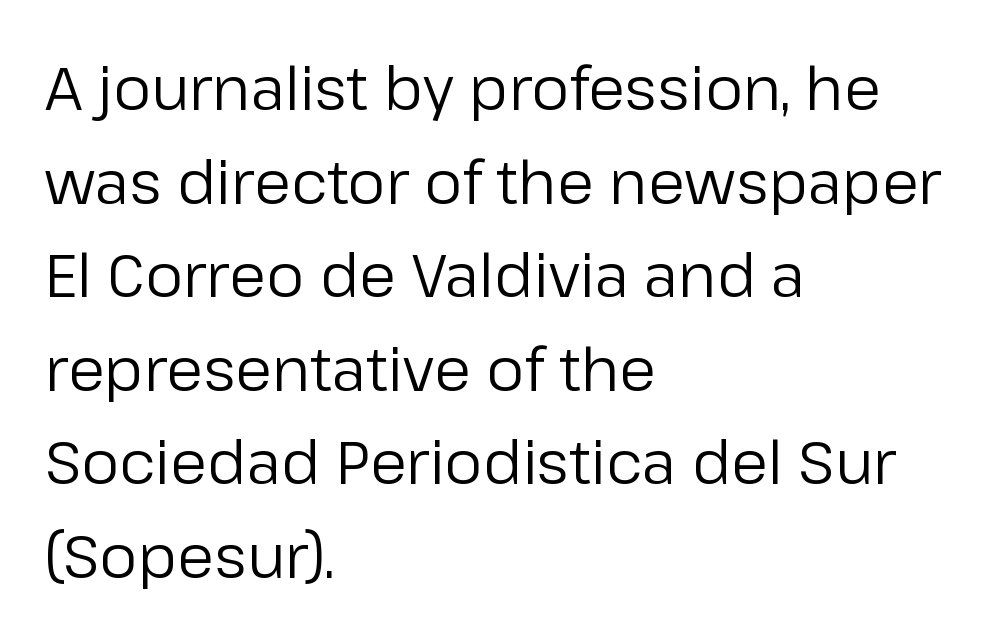
The image shows 60 px regular-weight sans-serif type, upright; set left-aligned, normal line spacing (1.56x), normal letter spacing, not underlined; low stroke contrast and a medium x-height.
